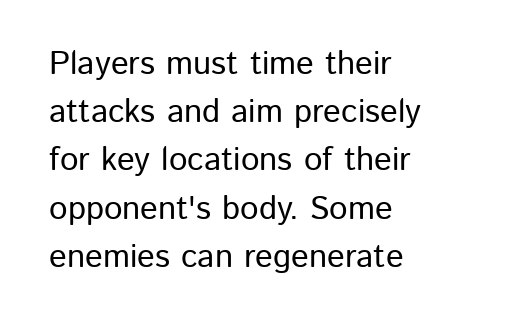
Q: Is the text italic (slanted)? A: No, it is upright.
Q: Is the typeface a serif or a sans-serif typeface? A: Sans-serif.
Q: Is the text underlined? A: No.
Q: How is the paragraph aligned? A: Left-aligned.
Q: Is the spacing between letters normal or unusually wide? A: Normal.
Q: Is the spacing between lines tight, normal or loose? A: Normal.
Q: Width (condensed, normal, or wide)? A: Normal.
Q: Stroke contrast? A: Low.
Q: x-height? A: Medium.
Q: Monospaced? A: No.
